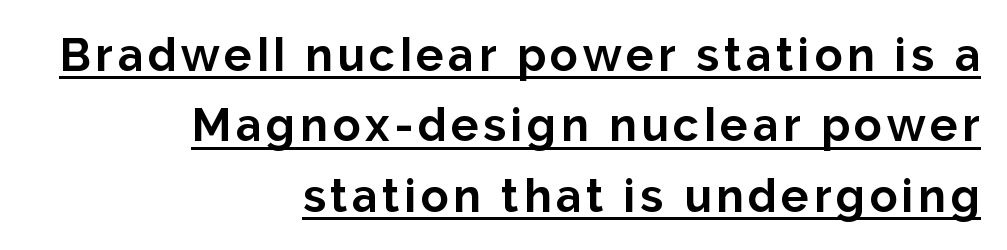
Q: Is the text bold? A: Yes.
Q: Is the text italic (slanted)? A: No, it is upright.
Q: Is the typeface a serif or a sans-serif typeface? A: Sans-serif.
Q: Is the text underlined? A: Yes.
Q: How is the paragraph aligned? A: Right-aligned.
Q: Is the spacing between lines tight, normal or loose? A: Normal.
Q: Width (condensed, normal, or wide)? A: Normal.
Q: Stroke contrast? A: Low.
Q: x-height? A: Medium.
Q: Monospaced? A: No.
